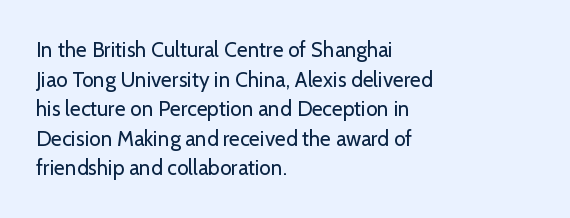
Q: Is the text bold? A: No.
Q: Is the text italic (slanted)? A: No, it is upright.
Q: Is the text underlined? A: No.
Q: How is the paragraph aligned? A: Left-aligned.
Q: Is the spacing between letters normal or unusually wide? A: Normal.
Q: Is the spacing between lines tight, normal or loose? A: Normal.
